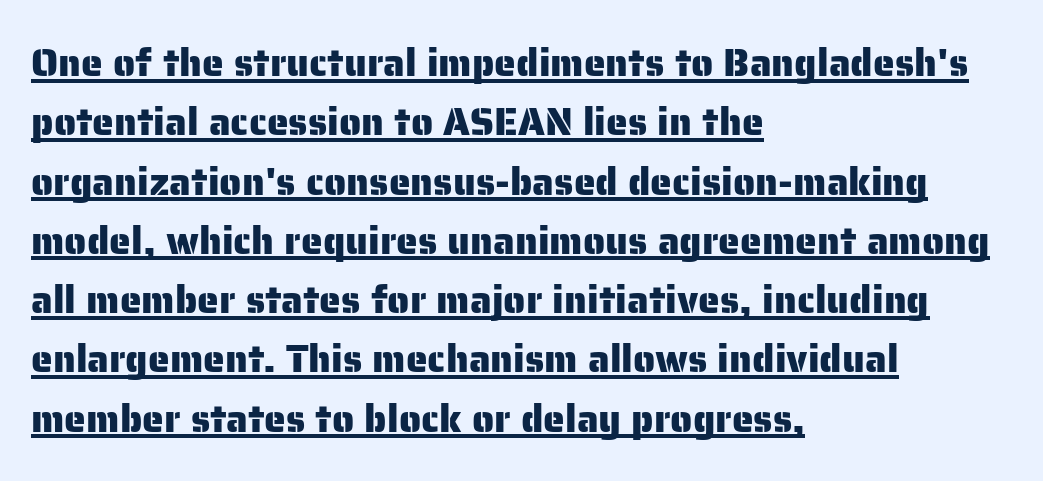
Posture: vertical. The face used here is proportionally spaced, like ordinary book or web type. Is the block centered? No — it sits flush against the left margin. Students, observe: this is what conventionally led text looks like. Unlike a traditional serif, this face leaves its strokes unadorned.
